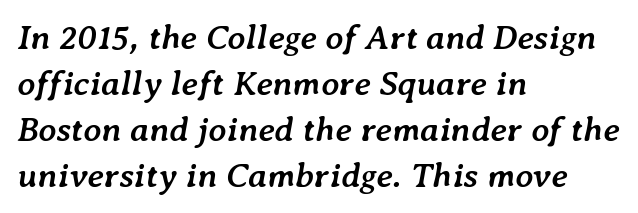
{"italic": "yes", "lean": "right", "slant_degrees": 7, "bold": "yes", "weight": "semibold", "width": "normal", "stroke_contrast": "low", "x_height": "medium", "monospaced": "no", "underline": "no", "align": "left", "line_spacing": "normal", "line_spacing_ratio": 1.31, "letter_spacing": "normal", "letter_spacing_em": 0.0, "glyph_px": 35}
